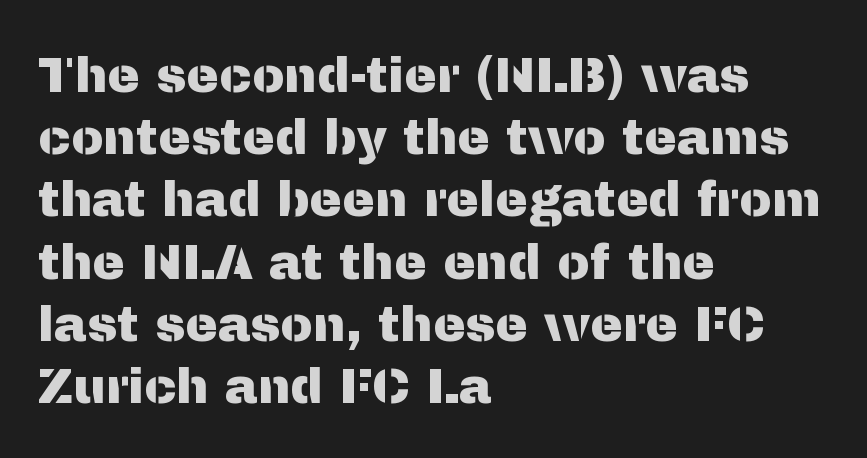
{"serif": "no", "italic": "no", "width": "normal", "stroke_contrast": "medium", "x_height": "medium", "monospaced": "no", "underline": "no", "align": "left", "line_spacing": "normal", "line_spacing_ratio": 1.27, "letter_spacing": "normal", "letter_spacing_em": 0.0, "glyph_px": 49}
